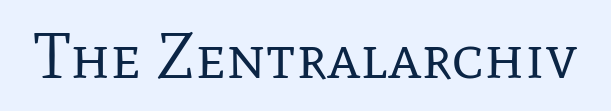
{"serif": "yes", "italic": "no", "bold": "no", "weight": "regular", "width": "normal", "stroke_contrast": "low", "x_height": "medium", "monospaced": "no", "underline": "no", "letter_spacing": "normal", "letter_spacing_em": 0.0, "glyph_px": 64}
